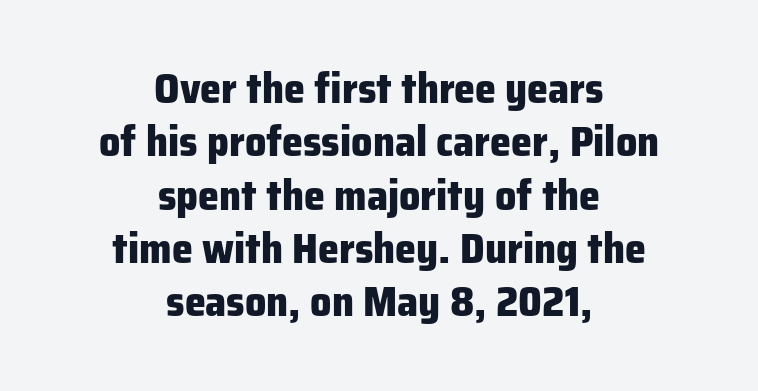
The image shows 42 px heavy sans-serif type, upright; set centered, normal line spacing (1.27x), normal letter spacing, not underlined; low stroke contrast and a medium x-height.
